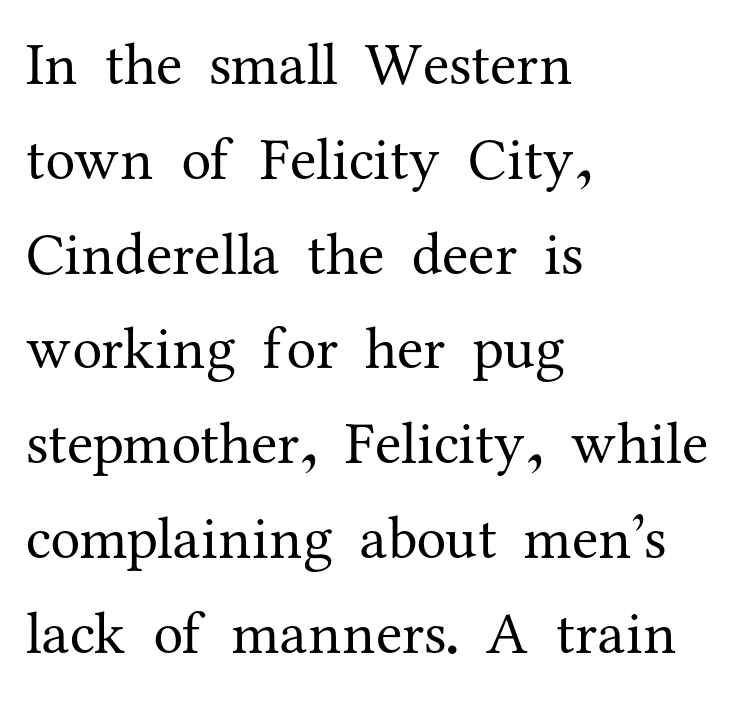
The image shows 60 px regular-weight serif type, upright; set left-aligned, normal line spacing (1.58x), normal letter spacing, not underlined; medium stroke contrast and a medium x-height.
